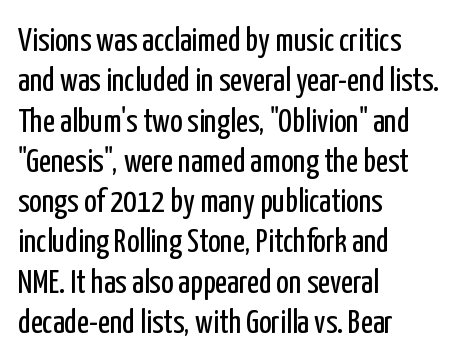
Q: Is the text bold? A: No.
Q: Is the text italic (slanted)? A: No, it is upright.
Q: Is the typeface a serif or a sans-serif typeface? A: Sans-serif.
Q: Is the text underlined? A: No.
Q: How is the paragraph aligned? A: Left-aligned.
Q: Is the spacing between letters normal or unusually wide? A: Normal.
Q: Width (condensed, normal, or wide)? A: Condensed.
Q: Stroke contrast? A: Low.
Q: x-height? A: Medium.
Q: Monospaced? A: No.
